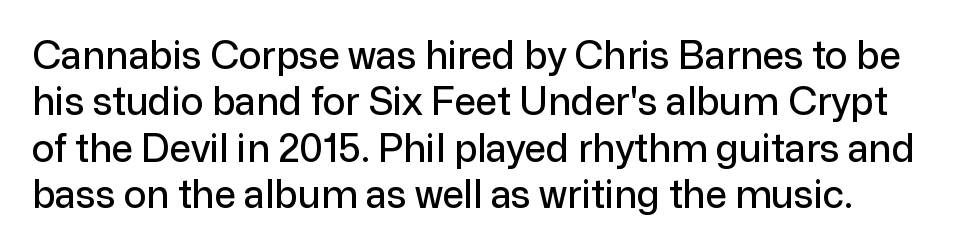
The passage shown is typed in a proportional face where columns would drift. The lettering holds an erect, upright posture throughout. Underline: absent. Short note: letters normally spaced. This sample uses a sans-serif face.
